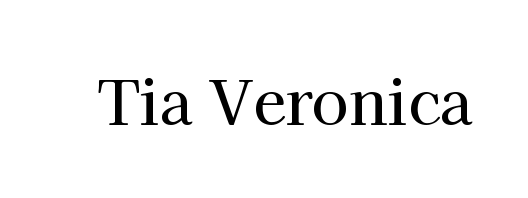
The image shows 60 px serif type, upright; set normal letter spacing, not underlined; high stroke contrast and a medium x-height.
